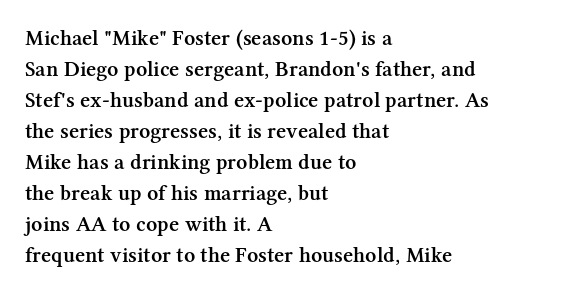
The image shows 22 px text type, upright; set left-aligned, normal line spacing (1.41x), normal letter spacing, not underlined.
